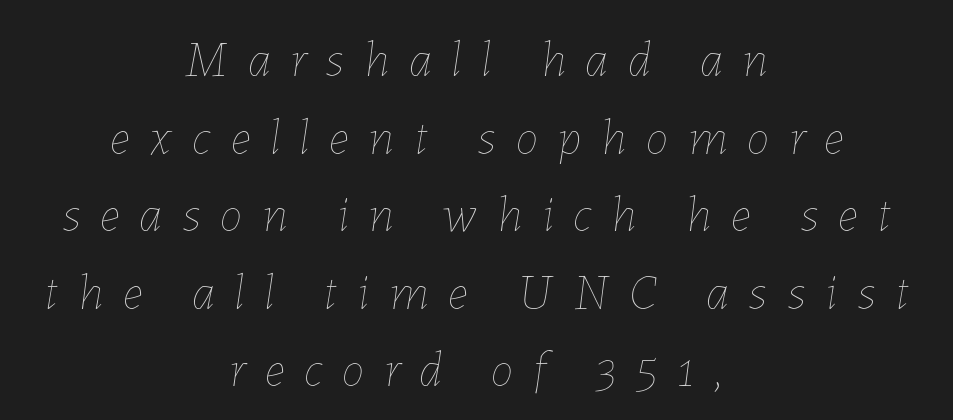
This reads as an unemphasized weight, regular at the heaviest. Decoration check: the copy has no underline. Here the designer chose a conventional face with non-uniform glyph widths. The leading is moderate, giving the passage an even texture. Teacher's note: observe the equal gaps on both sides — that is centered alignment. Looking at the ascenders, they clearly lean.
